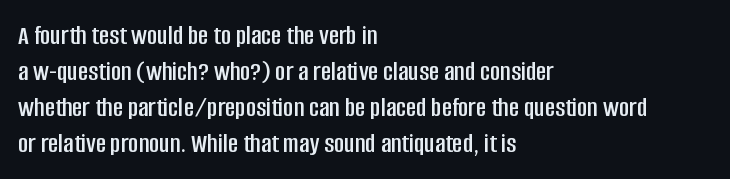
Whoever set this chose a conventional vertical rhythm. Posture: straight, roman, zero tilt. Type without underlining. This rendering leaves character spacing at its baseline value.
